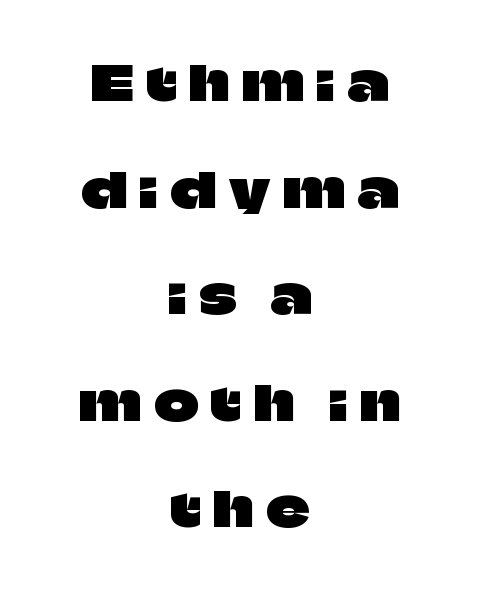
{"serif": "no", "italic": "no", "width": "normal", "stroke_contrast": "low", "x_height": "large", "monospaced": "no", "underline": "no", "align": "center", "line_spacing": "loose", "line_spacing_ratio": 2.22, "letter_spacing": "wide", "letter_spacing_em": 0.26, "glyph_px": 48}
